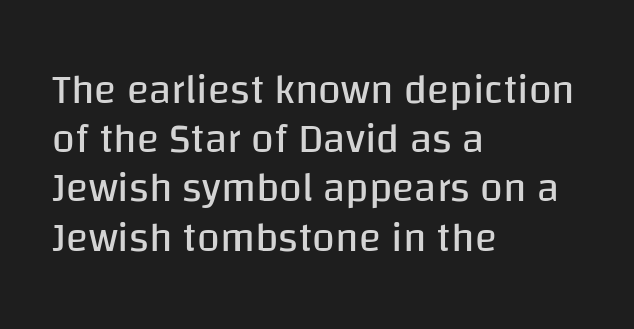
The image shows 41 px regular-weight sans-serif type, upright; set left-aligned, line spacing 1.2x, normal letter spacing, not underlined; low stroke contrast and a large x-height.
